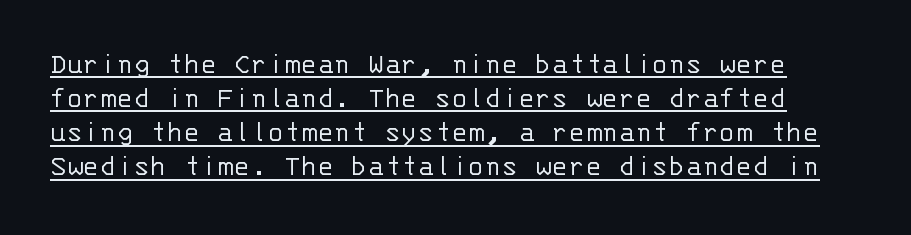
{"serif": "no", "italic": "no", "bold": "no", "weight": "light", "width": "normal", "stroke_contrast": "low", "x_height": "large", "monospaced": "yes", "underline": "yes", "line_spacing": "tight", "line_spacing_ratio": 1.1, "letter_spacing": "normal", "letter_spacing_em": 0.0, "glyph_px": 31}
